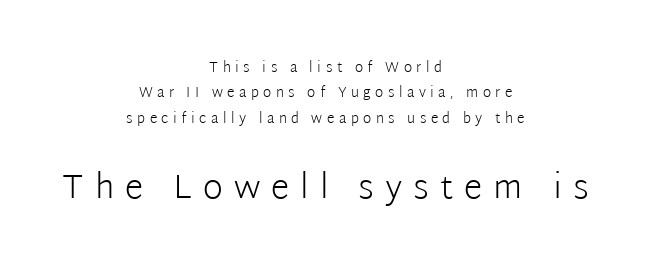
The image shows 34 px light sans-serif type, upright; set centered, line spacing 1.81x, unusually wide letter spacing (+0.32 em), not underlined; the second (bottom) block is 2.43x larger; low stroke contrast and a medium x-height.
